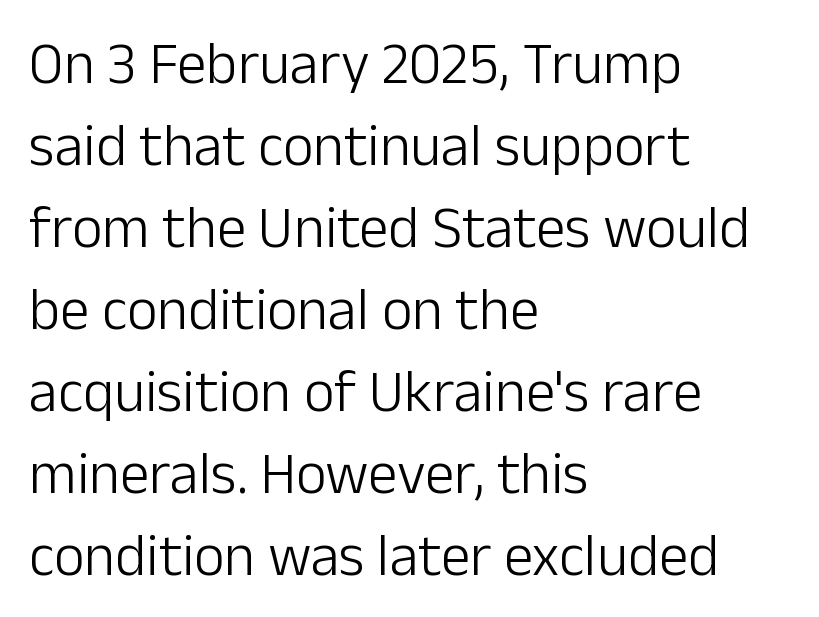
If you drew a ruler down the left edge, every line would touch it. Weight: not bold — regular or lighter. The letterforms sit shoulder to shoulder at normal distance. The passage shown is typed in a proportional face where columns would drift. This rendering features lettering with no underline.
